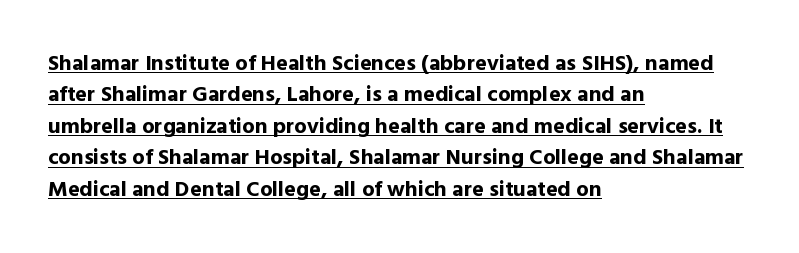
Is the letter spacing exaggerated? No — it looks like the ordinary default. This rendering uses left alignment, leaving the right contour irregular. Weight check: bold — yes, fully. This sample uses an upright cut, with every glyph sitting square on the baseline.
